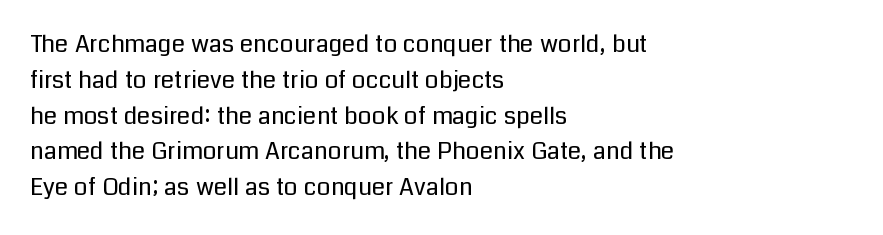
The setting favours the left margin, as ordinary paragraphs usually do. Upright lettering throughout. Letter spacing: default. No chunkiness to these letters — they're not bold.
